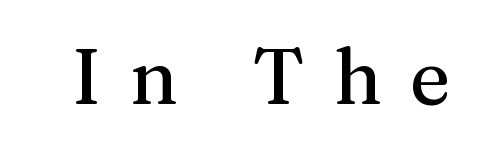
Q: Is the text italic (slanted)? A: No, it is upright.
Q: Is the typeface a serif or a sans-serif typeface? A: Serif.
Q: Is the text underlined? A: No.
Q: Is the spacing between letters normal or unusually wide? A: Unusually wide.
Q: Width (condensed, normal, or wide)? A: Normal.
Q: Stroke contrast? A: Medium.
Q: x-height? A: Medium.
Q: Monospaced? A: No.
